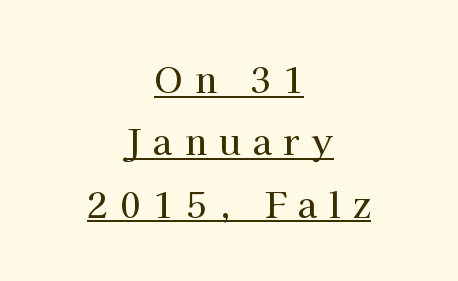
{"serif": "yes", "italic": "no", "width": "normal", "stroke_contrast": "high", "x_height": "medium", "monospaced": "no", "underline": "yes", "align": "center", "line_spacing_ratio": 1.78, "letter_spacing": "wide", "letter_spacing_em": 0.35, "glyph_px": 35}
